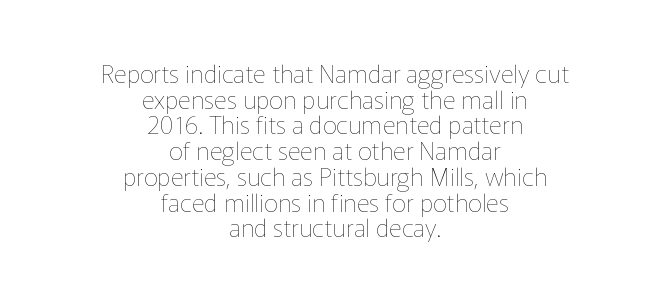
The image shows 25 px text type, upright; set centered, tight line spacing (1.03x), normal letter spacing, not underlined.
